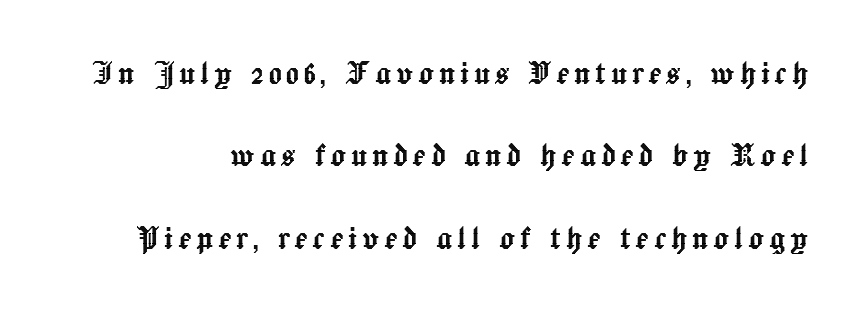
{"italic": "no", "width": "normal", "x_height": "medium", "monospaced": "no", "underline": "no", "line_spacing": "loose", "line_spacing_ratio": 2.11, "glyph_px": 39}
